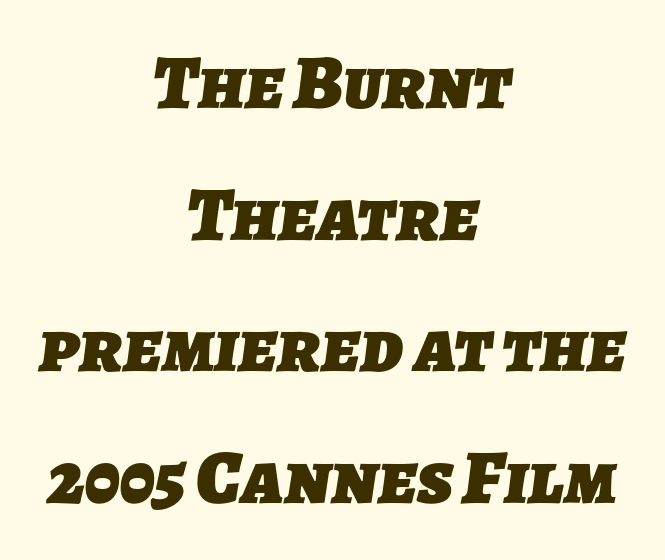
Q: Is the text bold? A: Yes.
Q: Is the typeface a serif or a sans-serif typeface? A: Sans-serif.
Q: Is the text underlined? A: No.
Q: How is the paragraph aligned? A: Centered.
Q: Is the spacing between letters normal or unusually wide? A: Normal.
Q: Width (condensed, normal, or wide)? A: Normal.
Q: Stroke contrast? A: Low.
Q: x-height? A: Medium.
Q: Monospaced? A: No.
